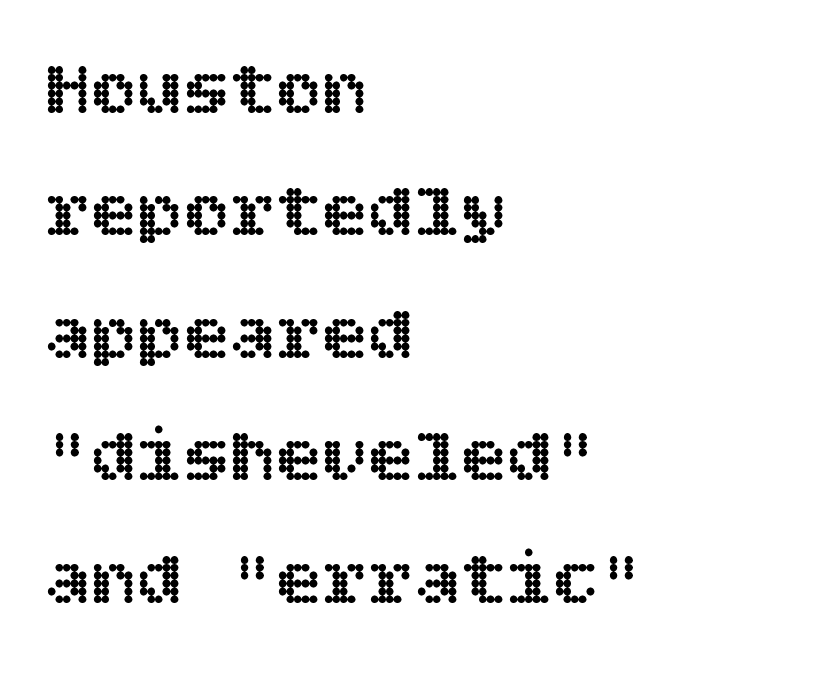
Q: Is the text italic (slanted)? A: No, it is upright.
Q: Is the text underlined? A: No.
Q: How is the paragraph aligned? A: Left-aligned.
Q: Is the spacing between letters normal or unusually wide? A: Normal.
Q: Is the spacing between lines tight, normal or loose? A: Normal.
Q: Width (condensed, normal, or wide)? A: Normal.
Q: x-height? A: Large.
